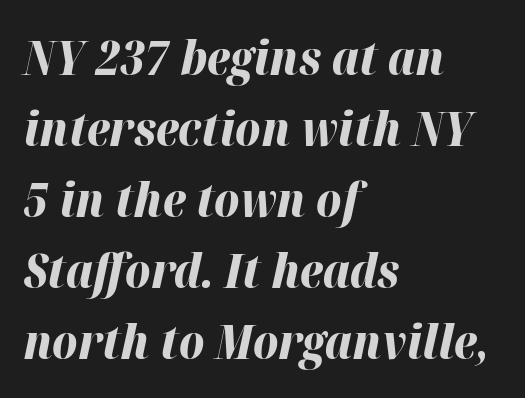
Every character sits at an angle, as italics do. Tracking value appears to be zero — textbook default spacing. The passage is arranged the way most books set body copy — flush left. The passage shown is not underscored anywhere. You could not count columns in this text — the font is proportionally spaced. The space between consecutive lines is moderate.
